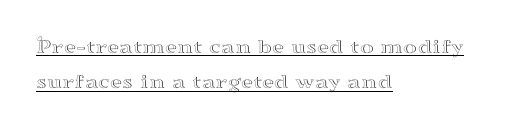
The image shows 21 px text type, upright; set left-aligned, normal line spacing (1.68x), normal letter spacing, underlined.
